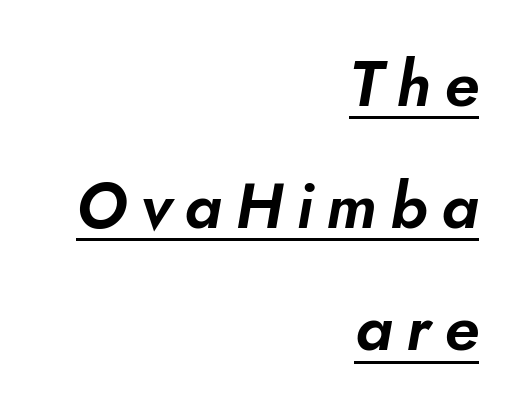
The image shows 64 px text type, italic (leaning right); set right-aligned, loose line spacing (1.91x), unusually wide letter spacing (+0.21 em), underlined; low stroke contrast and a small x-height.
